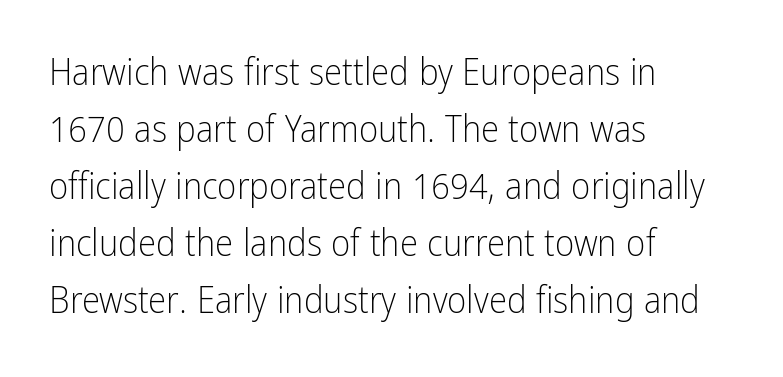
The cut favours lightness, reaching ordinary text weight at its darkest. The letterforms sit shoulder to shoulder at normal distance. Students, observe: this is what conventionally led text looks like. Words float on clear page, feet unadorned.
